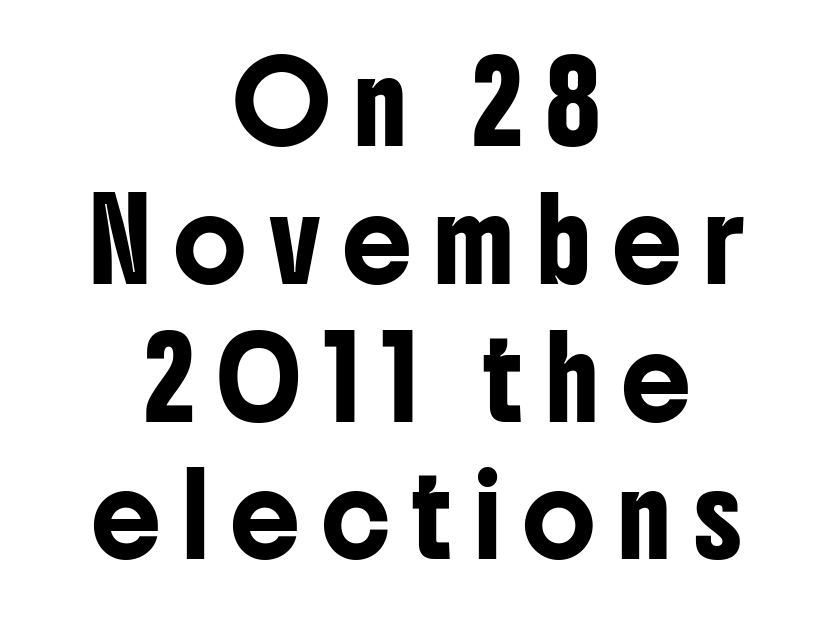
{"serif": "no", "italic": "no", "width": "condensed", "stroke_contrast": "low", "x_height": "medium", "monospaced": "no", "underline": "no", "align": "center", "line_spacing_ratio": 1.79, "letter_spacing": "wide", "letter_spacing_em": 0.3, "glyph_px": 77}
